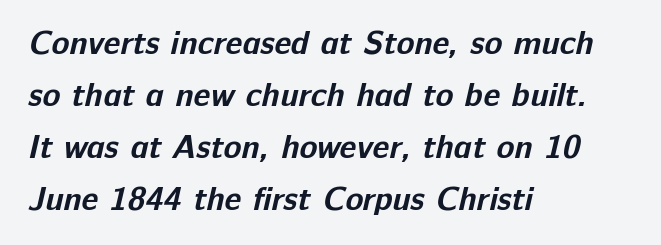
This sample keeps an unexceptional amount of space between lines. A clean baseline with only descenders dipping below it. The gaps between neighbouring characters are ordinary and unremarkable. Does the copy run flush right? No — it runs flush left.
